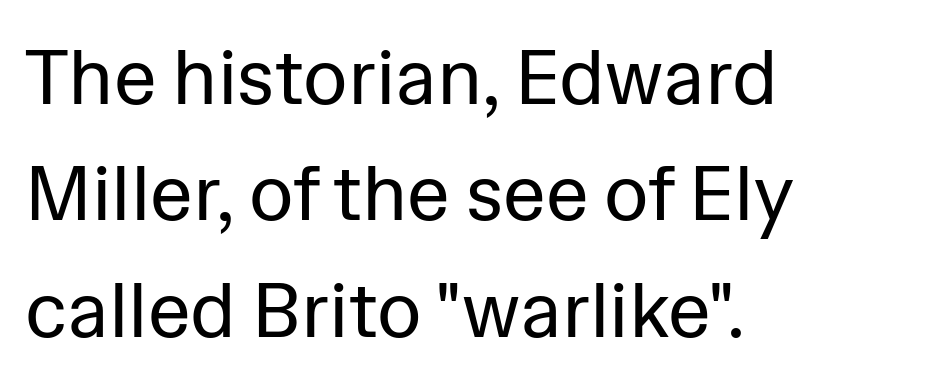
{"serif": "no", "italic": "no", "bold": "no", "weight": "regular", "width": "normal", "stroke_contrast": "low", "x_height": "medium", "monospaced": "no", "underline": "no", "align": "left", "line_spacing": "normal", "line_spacing_ratio": 1.51, "letter_spacing": "normal", "letter_spacing_em": 0.0, "glyph_px": 77}
